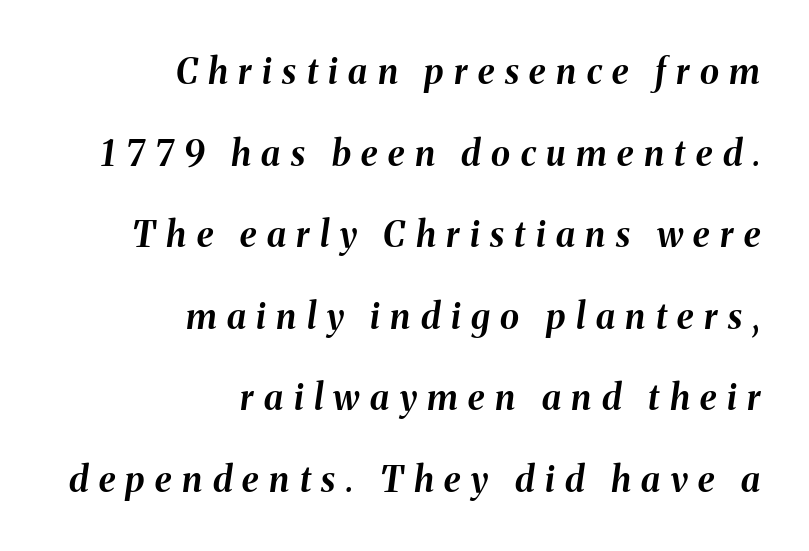
Q: Is the text bold? A: Yes.
Q: Is the text italic (slanted)? A: Yes, it leans right by about 8 degrees.
Q: Is the text underlined? A: No.
Q: How is the paragraph aligned? A: Right-aligned.
Q: Is the spacing between letters normal or unusually wide? A: Unusually wide.
Q: Is the spacing between lines tight, normal or loose? A: Loose.
Q: Width (condensed, normal, or wide)? A: Normal.
Q: Stroke contrast? A: Medium.
Q: x-height? A: Medium.
Q: Monospaced? A: No.
